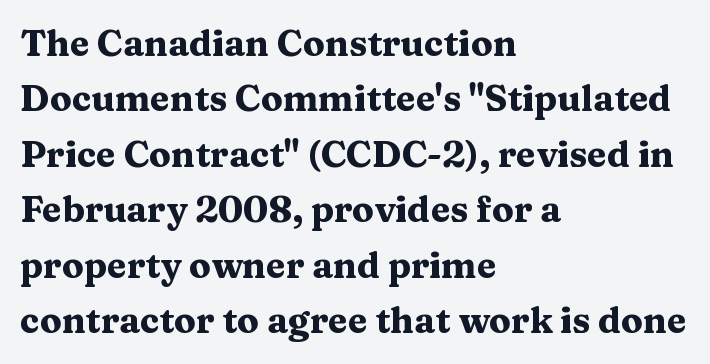
Q: Is the text bold? A: Yes.
Q: Is the text italic (slanted)? A: No, it is upright.
Q: Is the typeface a serif or a sans-serif typeface? A: Serif.
Q: Is the text underlined? A: No.
Q: How is the paragraph aligned? A: Left-aligned.
Q: Is the spacing between letters normal or unusually wide? A: Normal.
Q: Is the spacing between lines tight, normal or loose? A: Normal.
Q: Width (condensed, normal, or wide)? A: Wide.
Q: Stroke contrast? A: Medium.
Q: x-height? A: Medium.
Q: Monospaced? A: No.
